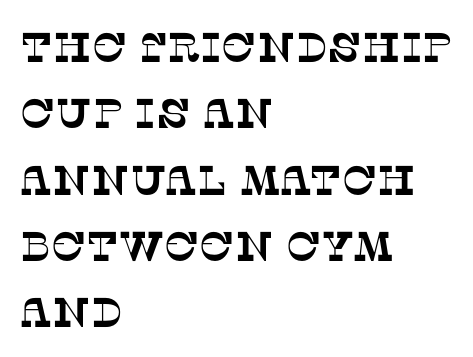
Q: Is the typeface a serif or a sans-serif typeface? A: Serif.
Q: Is the text underlined? A: No.
Q: How is the paragraph aligned? A: Left-aligned.
Q: Is the spacing between letters normal or unusually wide? A: Normal.
Q: Is the spacing between lines tight, normal or loose? A: Normal.
Q: Width (condensed, normal, or wide)? A: Normal.
Q: Stroke contrast? A: Low.
Q: x-height? A: Large.
Q: Monospaced? A: No.
